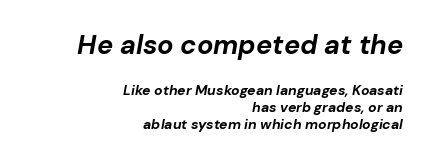
Q: Is the text bold? A: Yes.
Q: Is the text italic (slanted)? A: Yes, it leans right by about 10 degrees.
Q: Is the text underlined? A: No.
Q: How is the paragraph aligned? A: Right-aligned.
Q: Is the spacing between letters normal or unusually wide? A: Normal.
Q: Which block of text is set in a larger size, the first (top) or the second (bottom)? A: The first (top) one.
